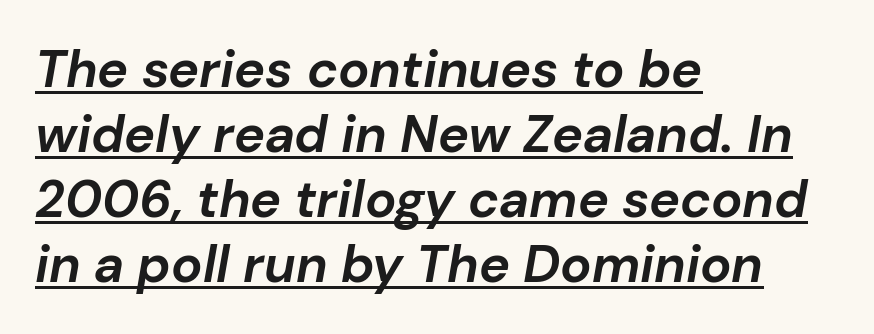
{"italic": "yes", "lean": "right", "slant_degrees": 10, "bold": "yes", "weight": "bold", "width": "normal", "stroke_contrast": "low", "x_height": "medium", "monospaced": "no", "underline": "yes", "align": "left", "line_spacing": "normal", "line_spacing_ratio": 1.25, "letter_spacing": "normal", "letter_spacing_em": 0.0, "glyph_px": 52}
